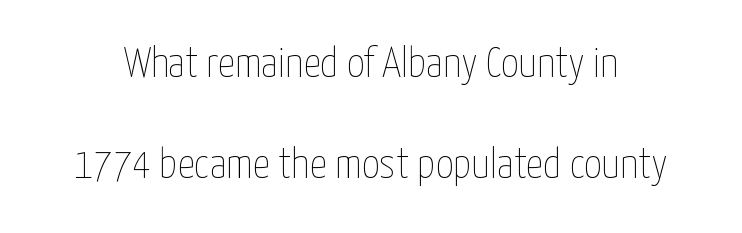
Q: Is the text bold? A: No.
Q: Is the text italic (slanted)? A: No, it is upright.
Q: Is the text underlined? A: No.
Q: Is the spacing between letters normal or unusually wide? A: Normal.
Q: Is the spacing between lines tight, normal or loose? A: Loose.
Q: Width (condensed, normal, or wide)? A: Condensed.
Q: Stroke contrast? A: Low.
Q: x-height? A: Medium.
Q: Monospaced? A: No.
